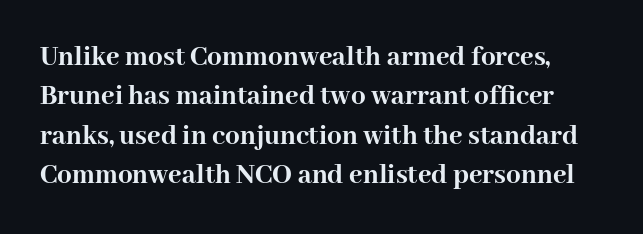
{"serif": "yes", "italic": "no", "bold": "yes", "weight": "semibold", "width": "normal", "stroke_contrast": "high", "x_height": "medium", "monospaced": "no", "underline": "no", "line_spacing": "normal", "line_spacing_ratio": 1.36, "letter_spacing": "normal", "letter_spacing_em": 0.0, "glyph_px": 29}
